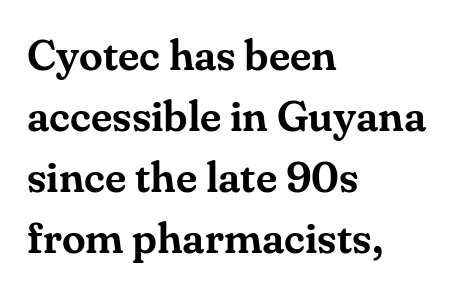
{"serif": "yes", "italic": "no", "width": "normal", "stroke_contrast": "medium", "x_height": "small", "monospaced": "no", "underline": "no", "align": "left", "line_spacing": "normal", "line_spacing_ratio": 1.42, "letter_spacing": "normal", "letter_spacing_em": 0.0, "glyph_px": 43}
